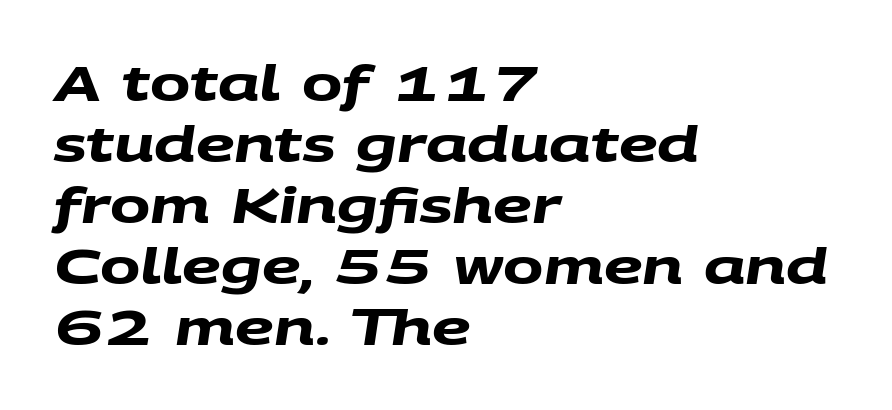
Q: Is the text bold? A: Yes.
Q: Is the typeface a serif or a sans-serif typeface? A: Sans-serif.
Q: Is the text underlined? A: No.
Q: How is the paragraph aligned? A: Left-aligned.
Q: Is the spacing between letters normal or unusually wide? A: Normal.
Q: Is the spacing between lines tight, normal or loose? A: Normal.
Q: Width (condensed, normal, or wide)? A: Wide.
Q: Stroke contrast? A: Medium.
Q: x-height? A: Large.
Q: Monospaced? A: No.
